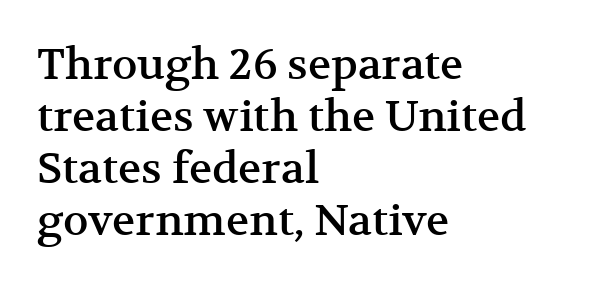
The image shows 43 px serif type, upright; set left-aligned, line spacing 1.21x, normal letter spacing, not underlined; medium stroke contrast and a medium x-height.
